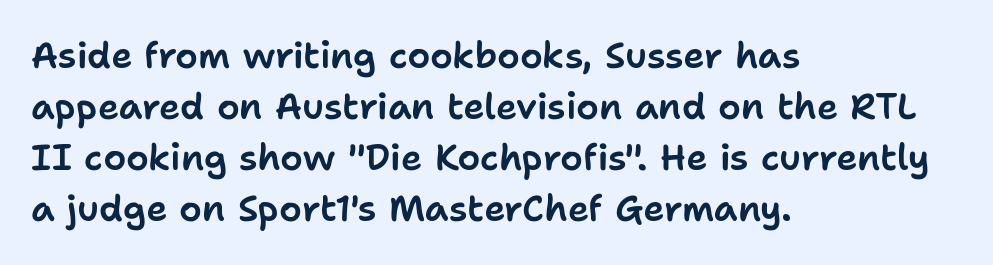
{"serif": "no", "italic": "no", "width": "normal", "stroke_contrast": "low", "x_height": "medium", "monospaced": "no", "underline": "no", "align": "left", "line_spacing": "normal", "line_spacing_ratio": 1.42, "letter_spacing": "normal", "letter_spacing_em": 0.0, "glyph_px": 36}
